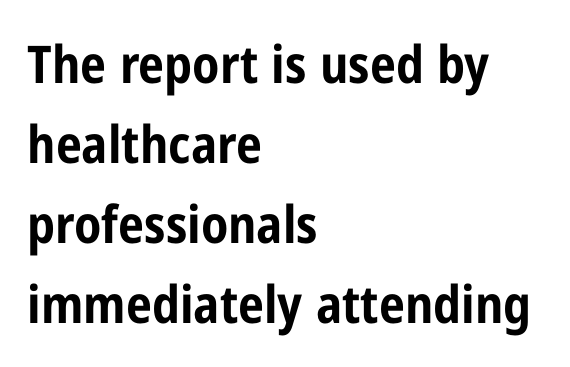
The typesetter chose a ragged-right arrangement here. Whoever set this chose a conventional vertical rhythm. Varying glyph widths throughout — classic text-font behaviour. Grotesque or geometric, the face here clearly has no serifs.
